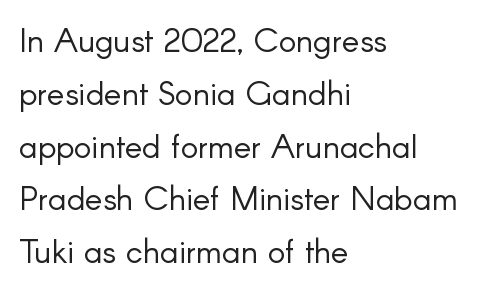
The rag falls on the right side of this text block. The letters advance in unequal steps, a hallmark of proportional type. Rendered with straight, roman letterforms. Words float on clear page, feet unadorned.
